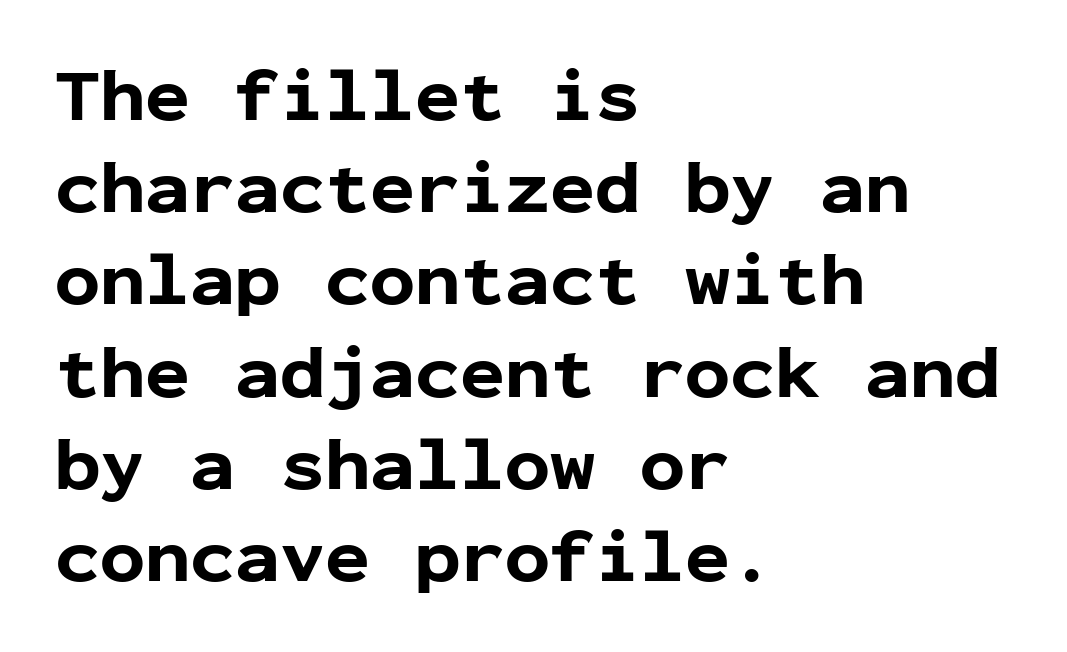
The image shows 75 px bold sans-serif type, upright, monospaced; set left-aligned, line spacing 1.23x, normal letter spacing, not underlined; low stroke contrast and a medium x-height.
